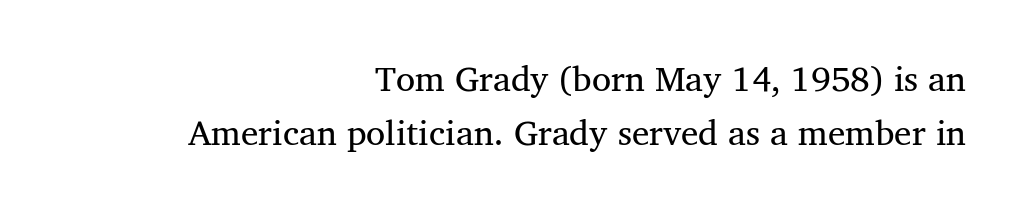
The image shows 35 px regular-weight serif type, upright; set right-aligned, normal line spacing (1.55x), normal letter spacing, not underlined; medium stroke contrast and a medium x-height.
